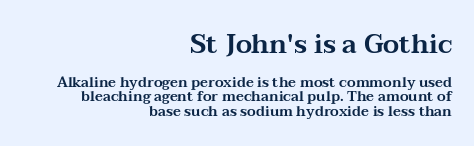
Nobody drew a line under any word here. Alignment: flush right. Whoever set this chose condensed vertical rhythm over breathing room. Short note: letters normally spaced. You get the large type first, then a drop to smaller type.
